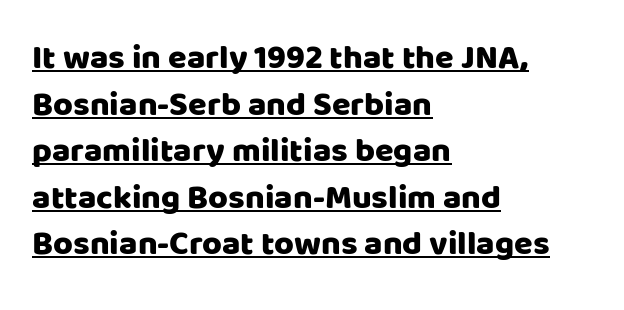
The passage shown stacks its lines at a standard gap. Leftover space on each line is placed entirely after the last word. You can tell it's not italic because the verticals are truly vertical. The passage shown is typed in a proportional face where columns would drift. How are the letters spaced? Ordinarily, with no added tracking. A baseline rule has been typeset under these characters.
